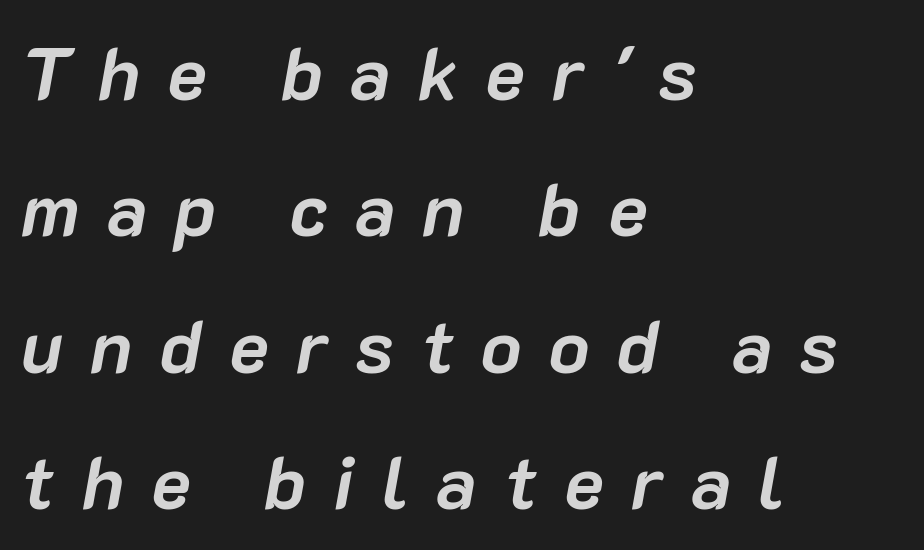
{"italic": "yes", "lean": "right", "slant_degrees": 10, "bold": "yes", "weight": "semibold", "width": "normal", "stroke_contrast": "low", "x_height": "medium", "monospaced": "no", "underline": "no", "align": "left", "line_spacing_ratio": 1.82, "letter_spacing": "wide", "letter_spacing_em": 0.36, "glyph_px": 75}
